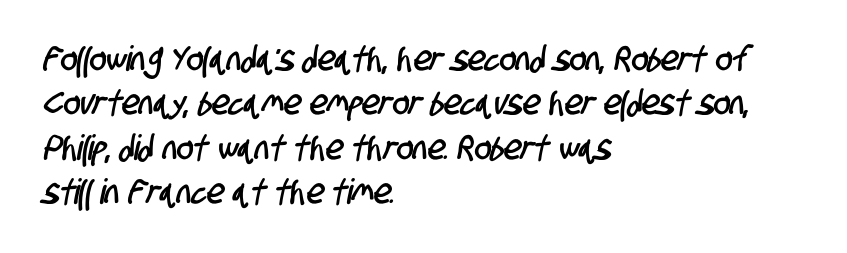
Q: Is the typeface a serif or a sans-serif typeface? A: Sans-serif.
Q: Is the text underlined? A: No.
Q: How is the paragraph aligned? A: Left-aligned.
Q: Is the spacing between letters normal or unusually wide? A: Normal.
Q: Is the spacing between lines tight, normal or loose? A: Normal.
Q: Width (condensed, normal, or wide)? A: Condensed.
Q: Stroke contrast? A: Low.
Q: x-height? A: Large.
Q: Monospaced? A: No.
